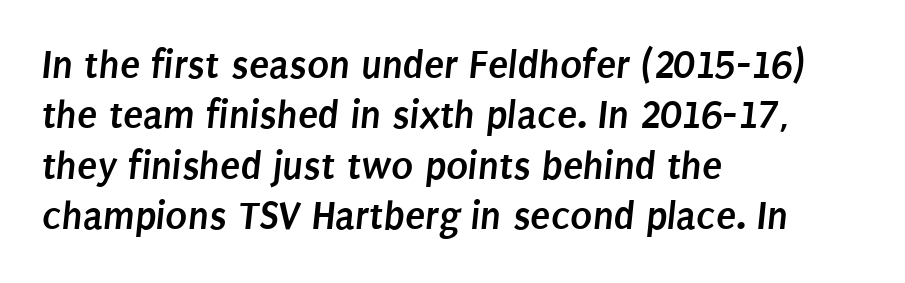
Q: Is the text bold? A: Yes.
Q: Is the typeface a serif or a sans-serif typeface? A: Sans-serif.
Q: Is the text underlined? A: No.
Q: How is the paragraph aligned? A: Left-aligned.
Q: Is the spacing between letters normal or unusually wide? A: Normal.
Q: Width (condensed, normal, or wide)? A: Condensed.
Q: Stroke contrast? A: Low.
Q: x-height? A: Large.
Q: Monospaced? A: No.
